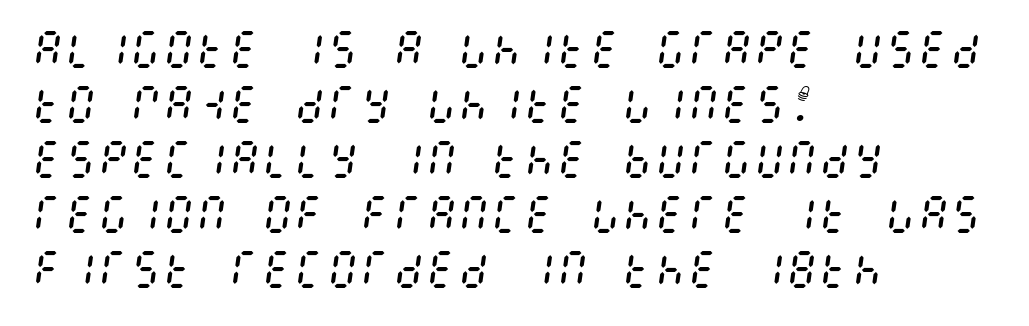
Check under the words: just untouched page. One glance says typical: line gaps are just what's usual. Honestly, the letter spacing is just normal — you wouldn't notice it. The typeface has the unassuming heft of standard copy or less.
